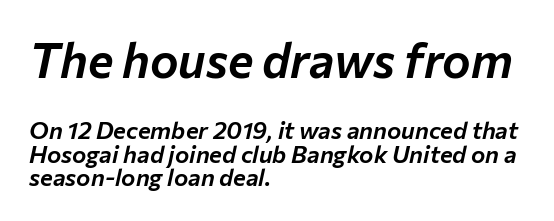
Q: Is the text italic (slanted)? A: Yes, it leans right by about 12 degrees.
Q: Is the text underlined? A: No.
Q: How is the paragraph aligned? A: Left-aligned.
Q: Is the spacing between letters normal or unusually wide? A: Normal.
Q: Is the spacing between lines tight, normal or loose? A: Tight.
Q: Which block of text is set in a larger size, the first (top) or the second (bottom)? A: The first (top) one.
Q: Width (condensed, normal, or wide)? A: Normal.
Q: Stroke contrast? A: Low.
Q: x-height? A: Medium.
Q: Monospaced? A: No.
